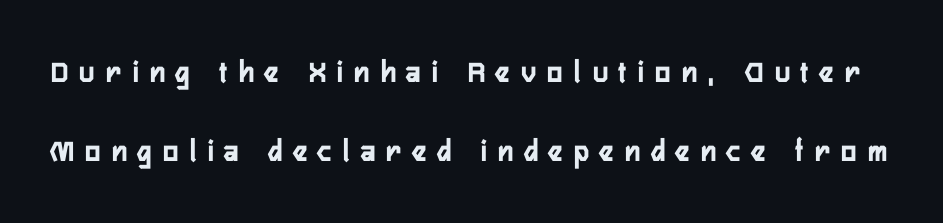
Q: Is the text bold? A: Yes.
Q: Is the text italic (slanted)? A: No, it is upright.
Q: Is the typeface a serif or a sans-serif typeface? A: Sans-serif.
Q: Is the text underlined? A: No.
Q: Is the spacing between letters normal or unusually wide? A: Unusually wide.
Q: Is the spacing between lines tight, normal or loose? A: Loose.
Q: Width (condensed, normal, or wide)? A: Condensed.
Q: Stroke contrast? A: Low.
Q: x-height? A: Medium.
Q: Monospaced? A: No.
